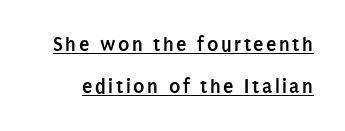
The image shows 21 px bold type, upright; set loose line spacing (1.99x), underlined.
